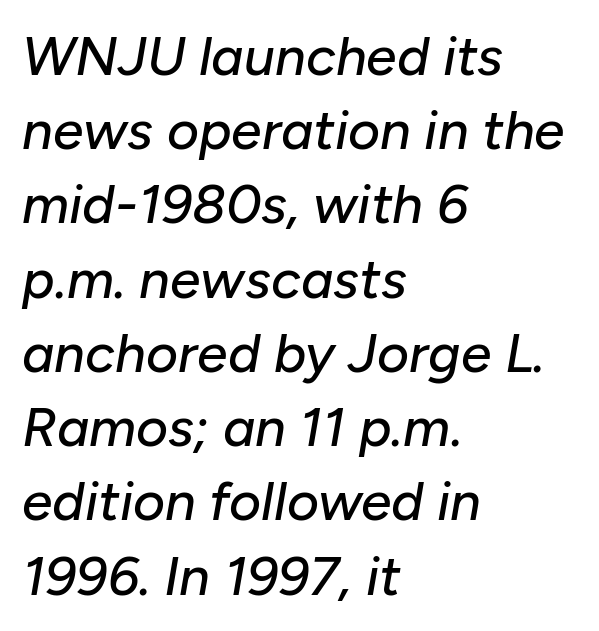
Leading: standard. Each letter keeps its own natural width here, so spacing adapts to shape. The paragraph has a hard left edge and a soft right edge. Every character sits at an angle, as italics do. Caption: standard tracking, unaltered.
